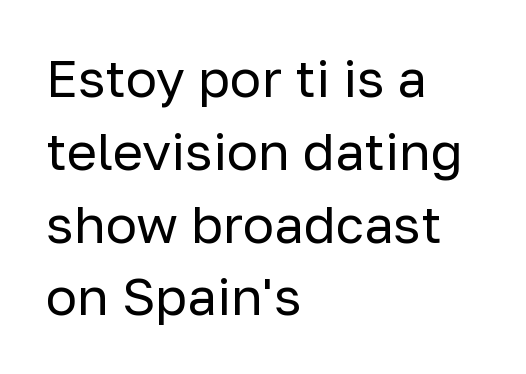
Q: Is the text bold? A: No.
Q: Is the text italic (slanted)? A: No, it is upright.
Q: Is the typeface a serif or a sans-serif typeface? A: Sans-serif.
Q: Is the text underlined? A: No.
Q: How is the paragraph aligned? A: Left-aligned.
Q: Is the spacing between letters normal or unusually wide? A: Normal.
Q: Is the spacing between lines tight, normal or loose? A: Normal.
Q: Width (condensed, normal, or wide)? A: Normal.
Q: Stroke contrast? A: Low.
Q: x-height? A: Medium.
Q: Monospaced? A: No.
